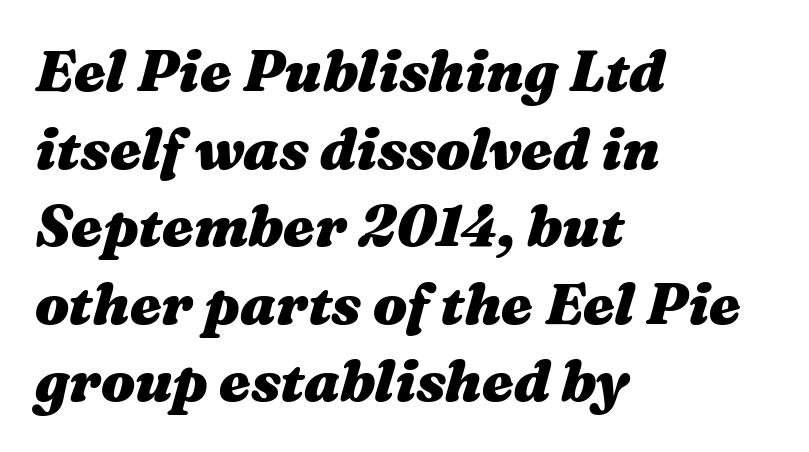
Does the weight exceed regular? Yes, all the way to bold. Bare-footed words on every line. Leftover space on each line is placed entirely after the last word. Do the characters align in a grid? No, the font is proportional.
